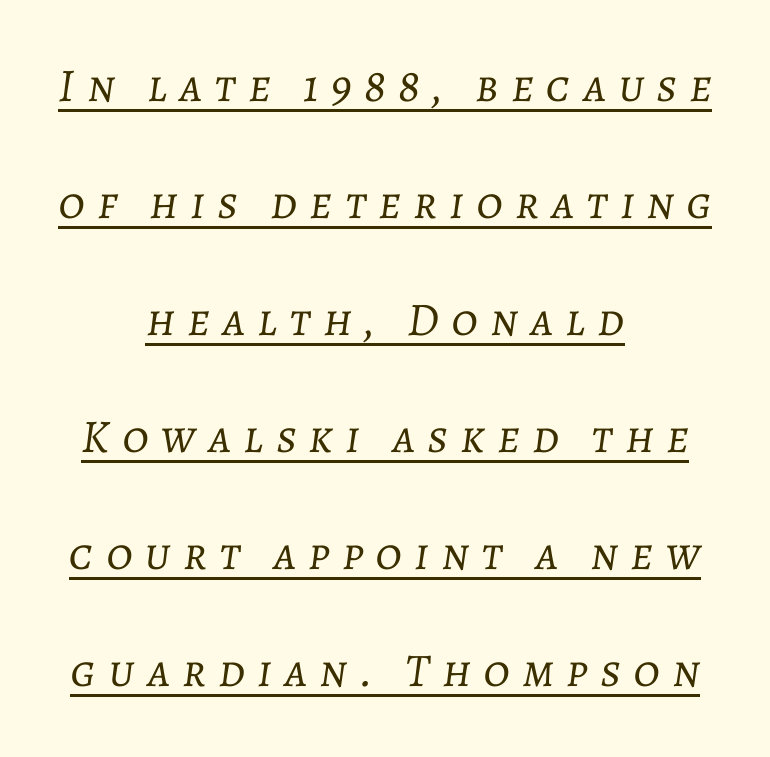
{"italic": "yes", "lean": "right", "slant_degrees": 7, "bold": "no", "weight": "light", "width": "normal", "stroke_contrast": "low", "x_height": "medium", "monospaced": "no", "underline": "yes", "align": "center", "line_spacing": "loose", "line_spacing_ratio": 2.49, "letter_spacing": "wide", "letter_spacing_em": 0.26, "glyph_px": 47}
